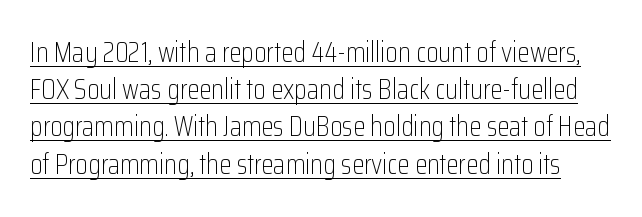
A typesetter would call this leading conventional body-copy spacing. The face looks like a standard text weight, possibly lighter. The rendering shows plain stroke endings on the letterforms — a sans-serif design. Character widths vary here, with narrow letters taking less room than wide ones. When letters stand straight like this, we call the style roman or upright.
